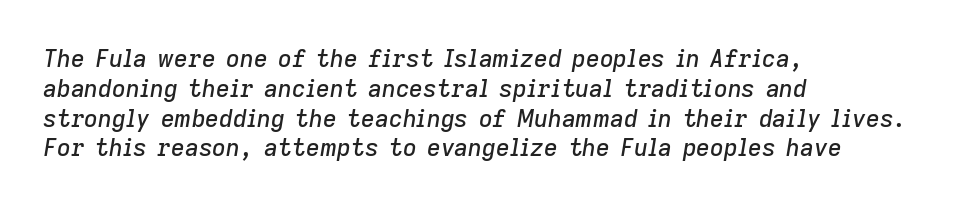
Q: Is the text italic (slanted)? A: Yes, it leans right by about 9 degrees.
Q: Is the text underlined? A: No.
Q: How is the paragraph aligned? A: Left-aligned.
Q: Is the spacing between letters normal or unusually wide? A: Normal.
